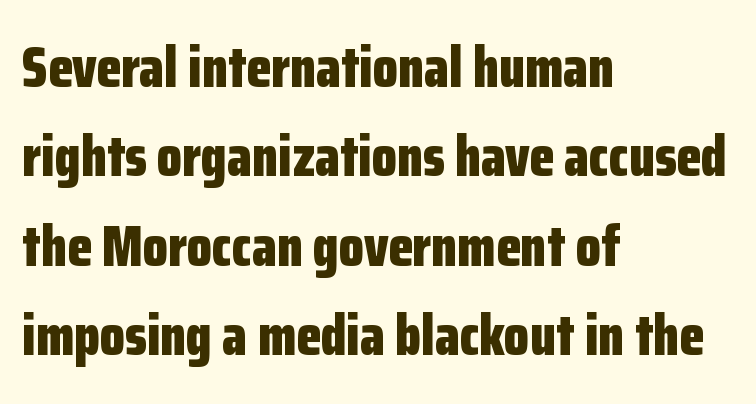
Varying glyph widths throughout — classic text-font behaviour. Serif or sans? Sans — the stroke terminals are bare. Plain, unruled lines of type. No extra tracking has been applied to these lines. Every row of glyphs begins at an identical x-position on the left. You can tell it's not italic because the verticals are truly vertical.
